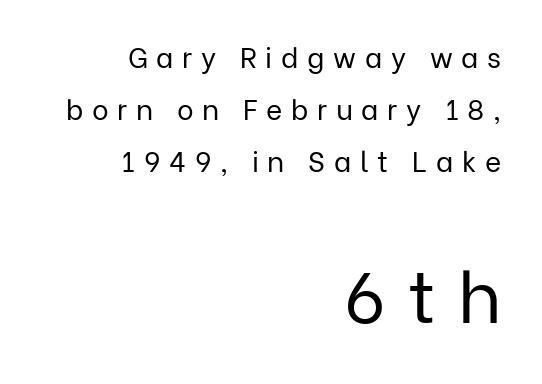
Is there any slant? The stems are plumb. Each stroke keeps to a modest, everyday thickness or less. Caption: upper text group reduced, lower text group enlarged. Descenders are the only things crossing below the line. Teacher's note: observe the even right margin — that is flush-right alignment.
